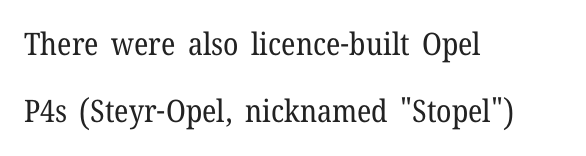
The image shows 31 px regular-weight serif type, upright; set left-aligned, loose line spacing (2.16x), normal letter spacing, not underlined; low stroke contrast and a medium x-height.
